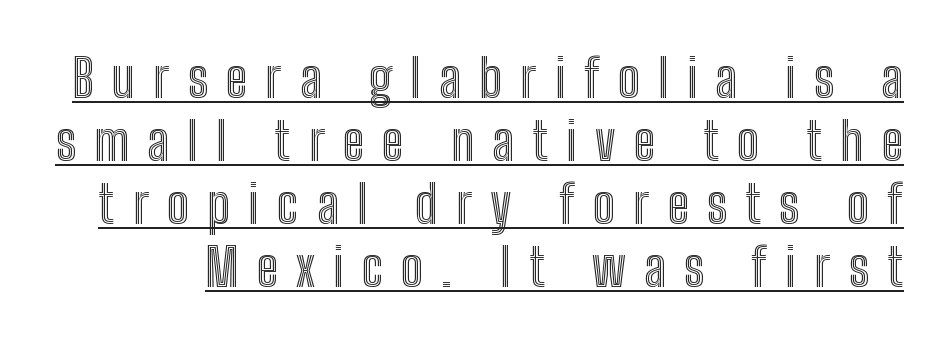
The image shows 53 px condensed type, upright; set line spacing 1.19x, unusually wide letter spacing (+0.34 em), underlined; a medium x-height.
